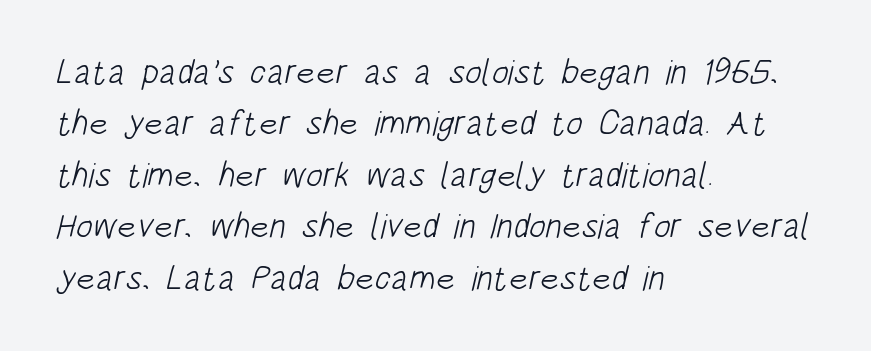
Q: Is the text bold? A: No.
Q: Is the typeface a serif or a sans-serif typeface? A: Sans-serif.
Q: Is the text underlined? A: No.
Q: How is the paragraph aligned? A: Left-aligned.
Q: Is the spacing between letters normal or unusually wide? A: Normal.
Q: Is the spacing between lines tight, normal or loose? A: Normal.
Q: Width (condensed, normal, or wide)? A: Condensed.
Q: Stroke contrast? A: Low.
Q: x-height? A: Large.
Q: Monospaced? A: No.
